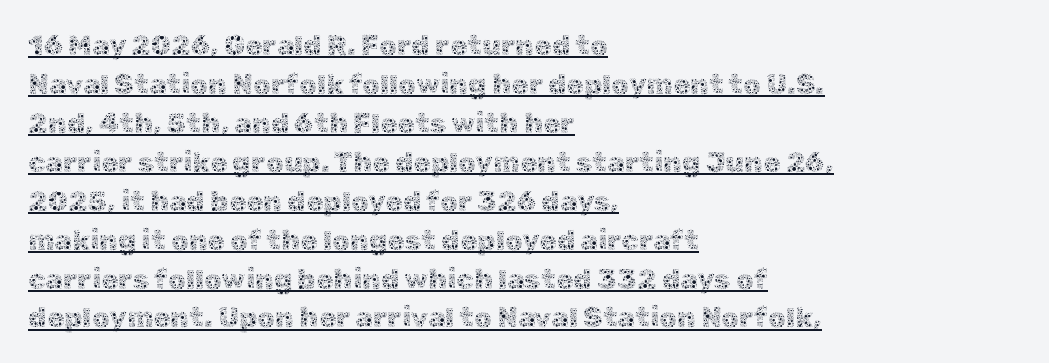
The image shows 28 px thin type, upright; set left-aligned, normal line spacing (1.39x), normal letter spacing, underlined; a medium x-height.
